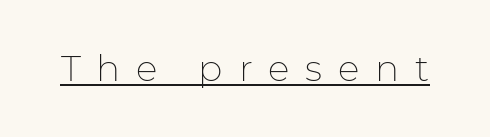
The image shows 36 px thin sans-serif type, upright; set unusually wide letter spacing (+0.44 em), underlined; low stroke contrast and a medium x-height.
